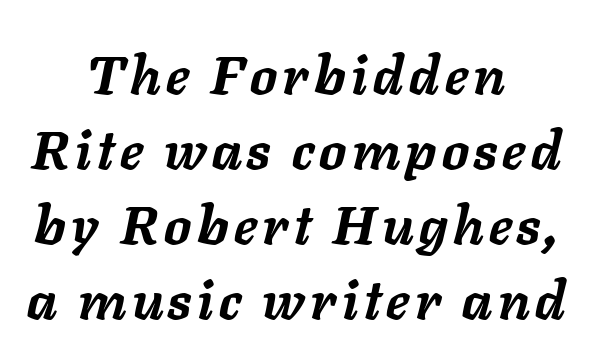
Q: Is the text bold? A: Yes.
Q: Is the text italic (slanted)? A: Yes, it leans right by about 11 degrees.
Q: Is the text underlined? A: No.
Q: How is the paragraph aligned? A: Centered.
Q: Is the spacing between lines tight, normal or loose? A: Normal.
Q: Width (condensed, normal, or wide)? A: Normal.
Q: Stroke contrast? A: Low.
Q: x-height? A: Medium.
Q: Monospaced? A: No.
